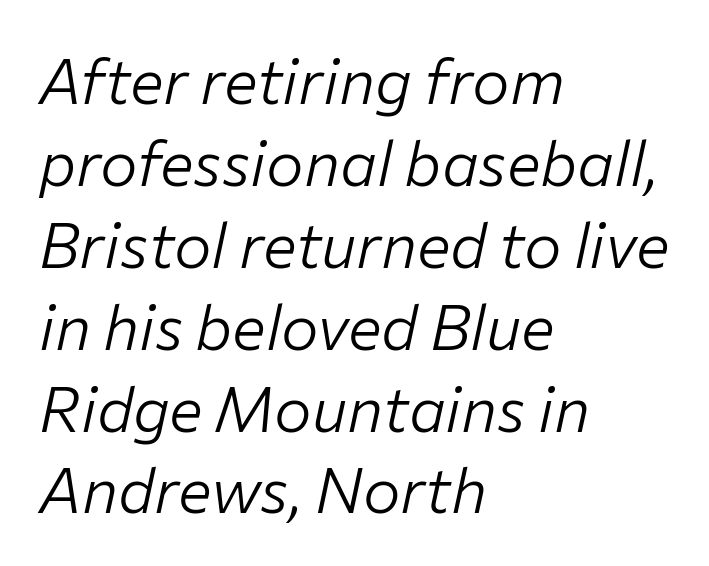
The gaps between neighbouring characters are ordinary and unremarkable. Quick note: italic. Leading: standard. Letters rest on an invisible, unmarked baseline. The paragraph shown leans on its left margin.
